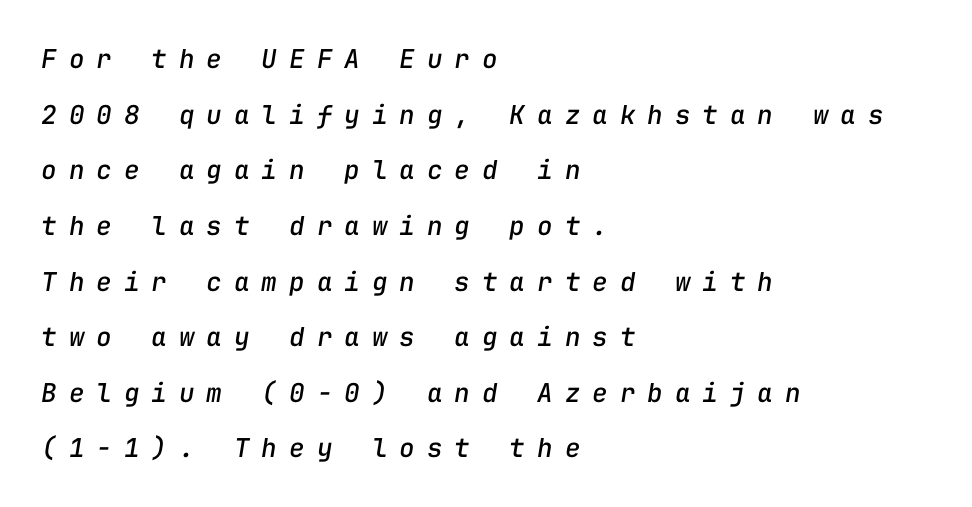
Q: Is the text italic (slanted)? A: Yes, it leans right by about 9 degrees.
Q: Is the text underlined? A: No.
Q: How is the paragraph aligned? A: Left-aligned.
Q: Is the spacing between letters normal or unusually wide? A: Unusually wide.
Q: Is the spacing between lines tight, normal or loose? A: Loose.
